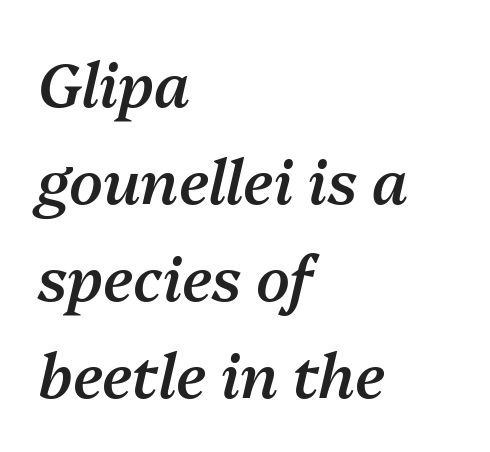
{"italic": "yes", "lean": "right", "slant_degrees": 13, "bold": "semi", "weight": "semibold", "width": "normal", "stroke_contrast": "medium", "x_height": "medium", "monospaced": "no", "underline": "no", "align": "left", "line_spacing": "normal", "line_spacing_ratio": 1.59, "letter_spacing": "normal", "letter_spacing_em": 0.0, "glyph_px": 61}
